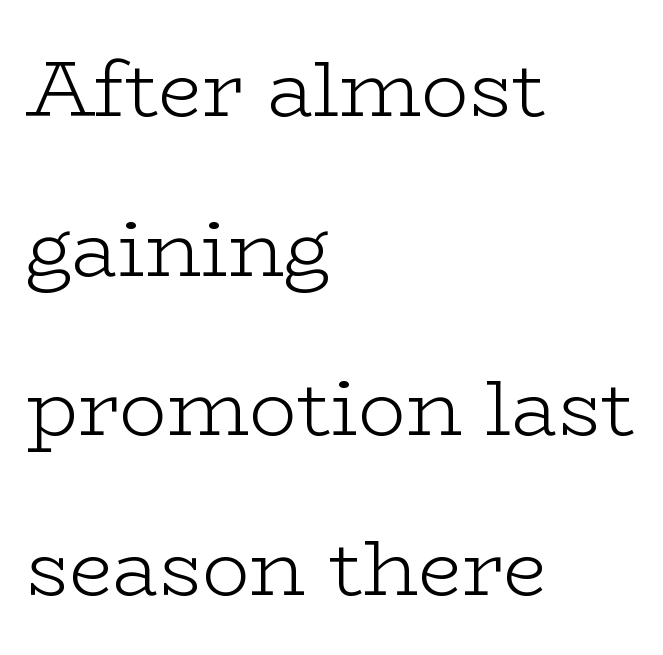
{"serif": "yes", "italic": "no", "bold": "no", "weight": "light", "width": "wide", "stroke_contrast": "low", "x_height": "medium", "monospaced": "no", "underline": "no", "align": "left", "line_spacing": "loose", "line_spacing_ratio": 2.02, "letter_spacing": "normal", "letter_spacing_em": 0.0, "glyph_px": 79}
